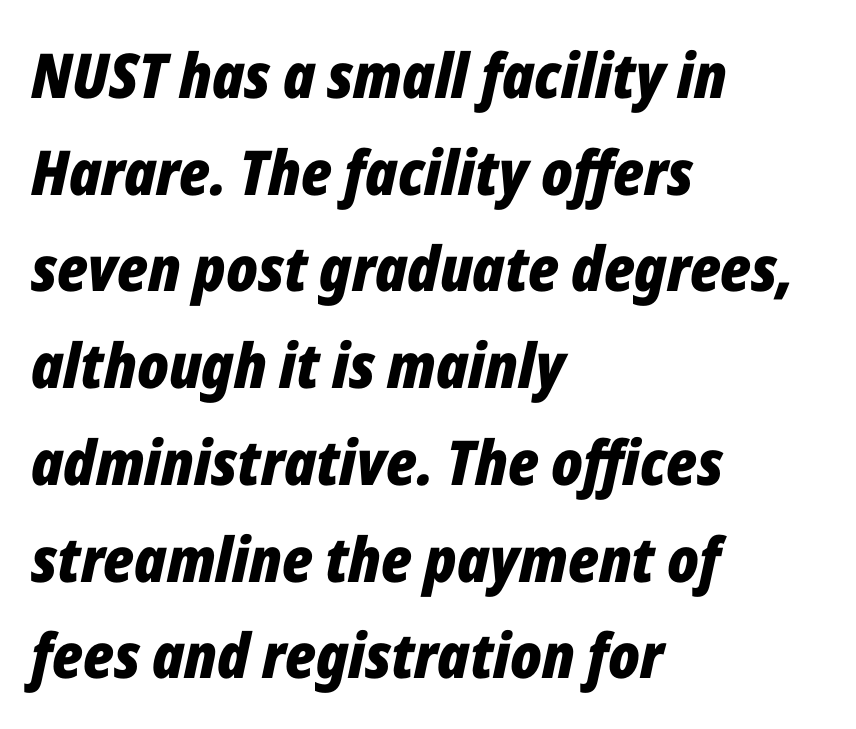
Typeset ragged right — the left edge is the straight one. When letters slant like this, we call the style italic. Notice how descenders clear the ascenders below comfortably — that's standard leading. These lines keep a tight, regular rhythm from letter to letter.
